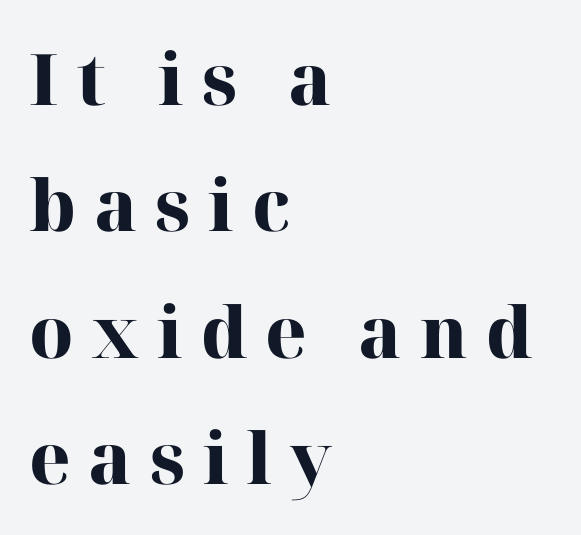
What weight is shown? A full bold with thick strokes. Descender tails drop into unmarked territory. Serifs: yes, visible at the terminals of the letterforms. A classic flush-left, rag-right setting is used for this passage. Note the varied advance widths — an 'i' is clearly narrower than an 'm'. Notice how the stems are strictly vertical — no italics here.
